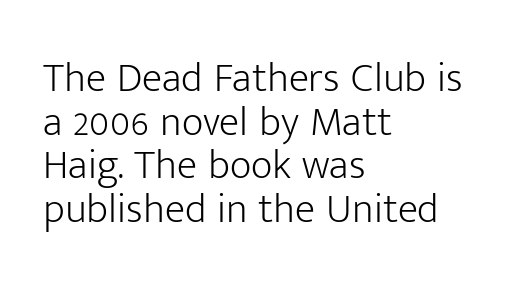
The image shows 42 px light sans-serif type, upright; set left-aligned, tight line spacing (1.04x), normal letter spacing, not underlined; low stroke contrast and a medium x-height.
